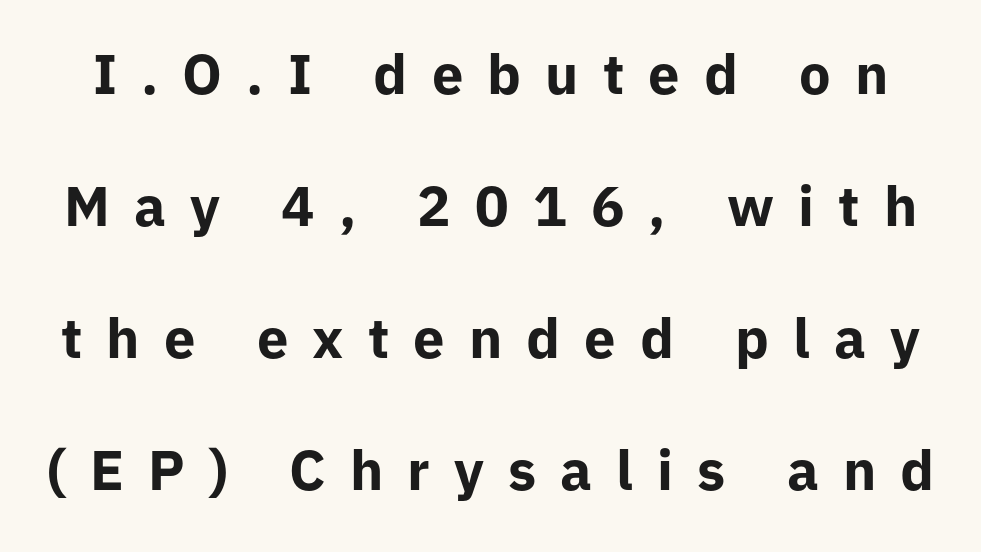
{"serif": "no", "italic": "no", "bold": "yes", "weight": "bold", "width": "normal", "stroke_contrast": "low", "x_height": "medium", "monospaced": "no", "underline": "no", "line_spacing": "loose", "line_spacing_ratio": 2.36, "letter_spacing": "wide", "letter_spacing_em": 0.43, "glyph_px": 56}
